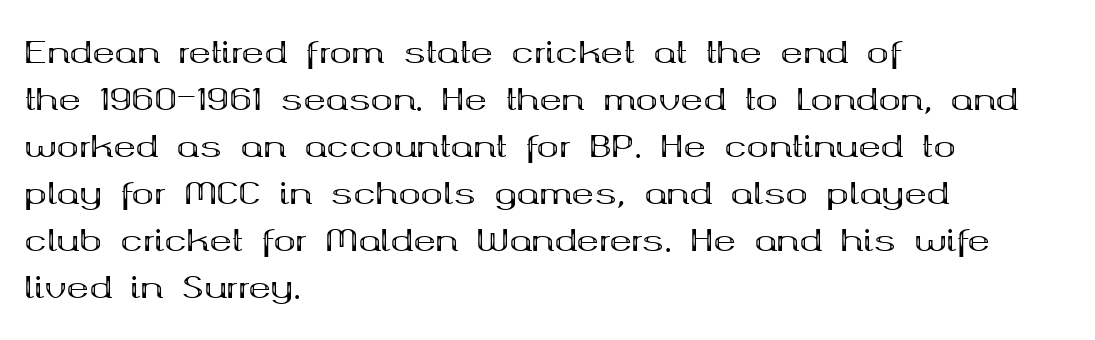
You can tell from the footed stems that serif type was used. Glance below the letters and you will spot only blank space. The tracking reads as untouched default to a designer's eye. Tall strokes in this sample are plumb rather than angled. Strong, thick strokes mark this as bold type. Whoever set this chose a conventional vertical rhythm.
